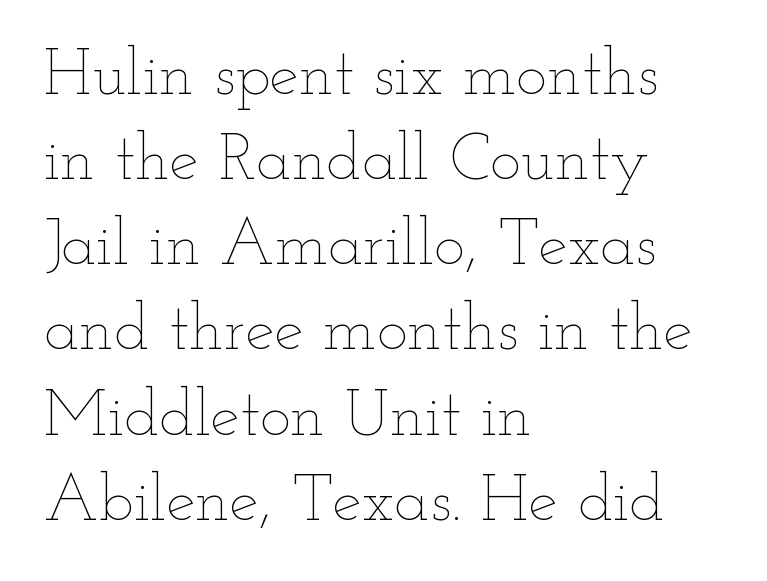
Q: Is the text bold? A: No.
Q: Is the text italic (slanted)? A: No, it is upright.
Q: Is the text underlined? A: No.
Q: How is the paragraph aligned? A: Left-aligned.
Q: Is the spacing between letters normal or unusually wide? A: Normal.
Q: Is the spacing between lines tight, normal or loose? A: Normal.
Q: Width (condensed, normal, or wide)? A: Wide.
Q: Stroke contrast? A: Low.
Q: x-height? A: Small.
Q: Monospaced? A: No.
